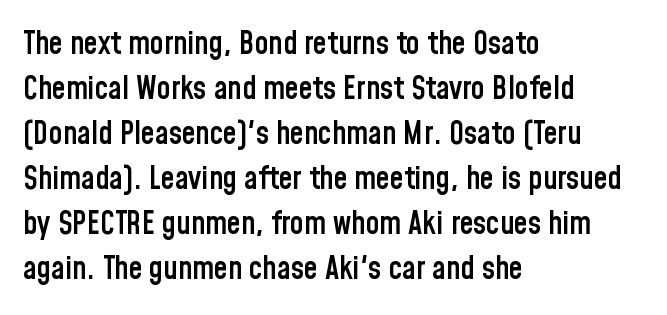
The image shows 31 px semibold, condensed sans-serif type, upright; set left-aligned, normal line spacing (1.45x), normal letter spacing, not underlined; low stroke contrast and a medium x-height.
